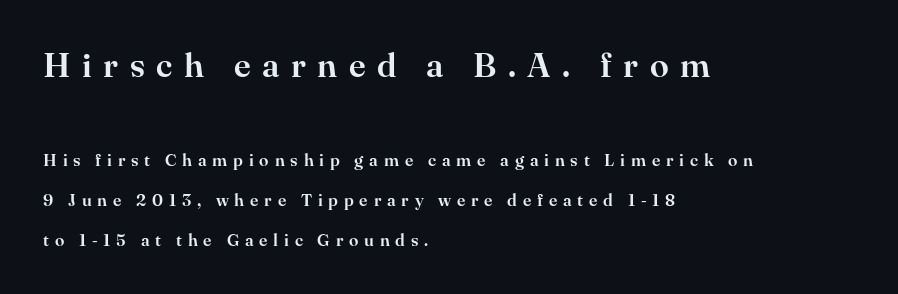
{"serif": "yes", "italic": "no", "width": "normal", "stroke_contrast": "high", "x_height": "small", "monospaced": "no", "underline": "no", "align": "left", "line_spacing": "loose", "line_spacing_ratio": 2.33, "letter_spacing": "wide", "letter_spacing_em": 0.34, "larger_block": "first", "size_ratio": 2.0, "glyph_px": 34}
